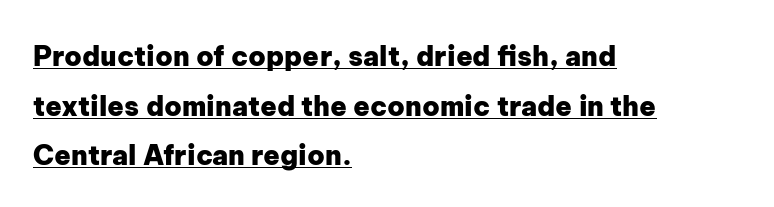
These lines carry a lot of weight — the face is fully bold. Has an underline been added? It has. You can tell it's not italic because the verticals are truly vertical. Reading down the block, your eye returns to a fixed left position each line. Spacing between characters is what you'd get straight out of the box.
